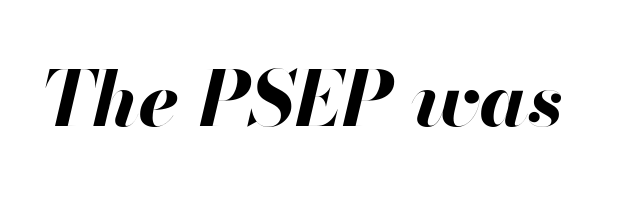
The letters advance in unequal steps, a hallmark of proportional type. Thick stems and heavy bowls — unmistakably bold. Every character sits at an angle, as italics do. The horizontal fit of the characters is conventional and even. A clean baseline with only descenders dipping below it.
